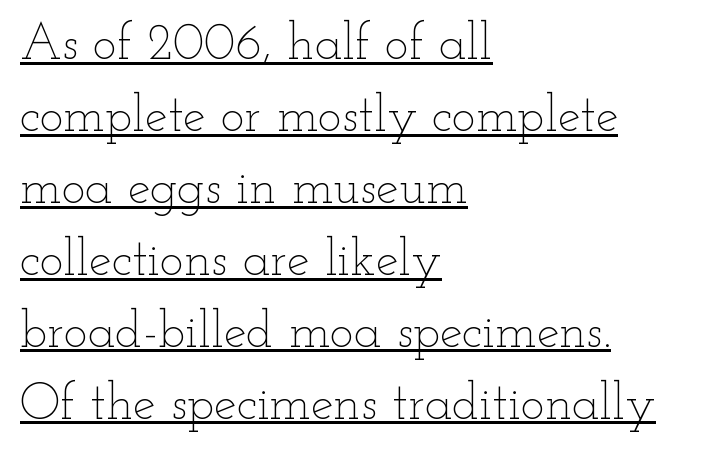
The image shows 51 px thin, wide type, upright; set left-aligned, normal line spacing (1.41x), normal letter spacing, underlined; low stroke contrast and a small x-height.
